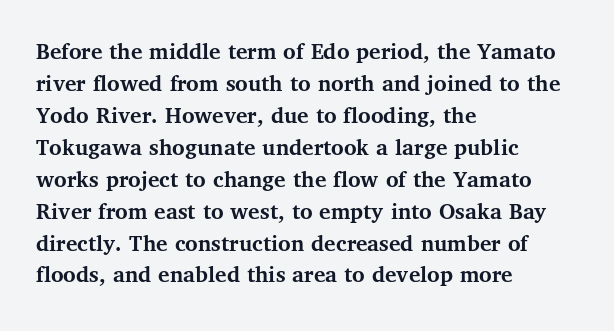
How are the letters spaced? Ordinarily, with no added tracking. Left-aligned paragraph, ragged on the right. The rows are spaced the way most documents space them. The glyphs are unaccompanied by any horizontal stroke below them. Weight check: bold — yes, fully. Ordinary non-slanted type is in use.
